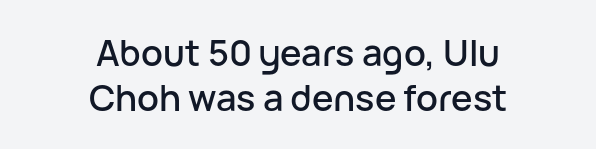
Q: Is the text italic (slanted)? A: No, it is upright.
Q: Is the typeface a serif or a sans-serif typeface? A: Sans-serif.
Q: Is the text underlined? A: No.
Q: How is the paragraph aligned? A: Centered.
Q: Is the spacing between letters normal or unusually wide? A: Normal.
Q: Width (condensed, normal, or wide)? A: Normal.
Q: Stroke contrast? A: Low.
Q: x-height? A: Medium.
Q: Monospaced? A: No.
